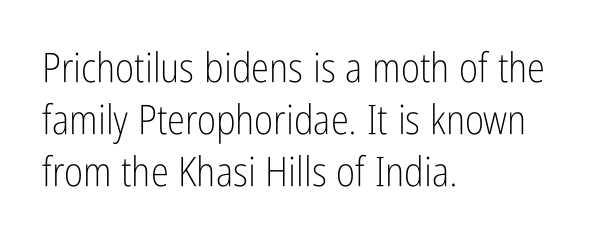
The image shows 41 px light, condensed sans-serif type, upright; set left-aligned, normal line spacing (1.27x), normal letter spacing, not underlined; low stroke contrast and a medium x-height.
